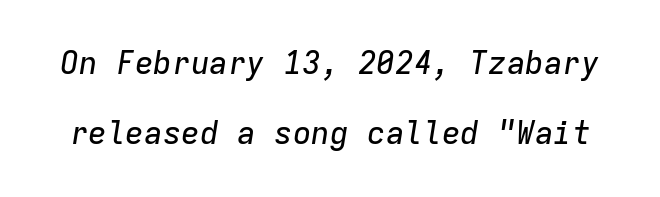
{"italic": "yes", "lean": "right", "slant_degrees": 9, "width": "normal", "stroke_contrast": "low", "x_height": "medium", "monospaced": "yes", "underline": "no", "line_spacing": "loose", "line_spacing_ratio": 2.25, "letter_spacing": "normal", "letter_spacing_em": 0.0, "glyph_px": 31}
